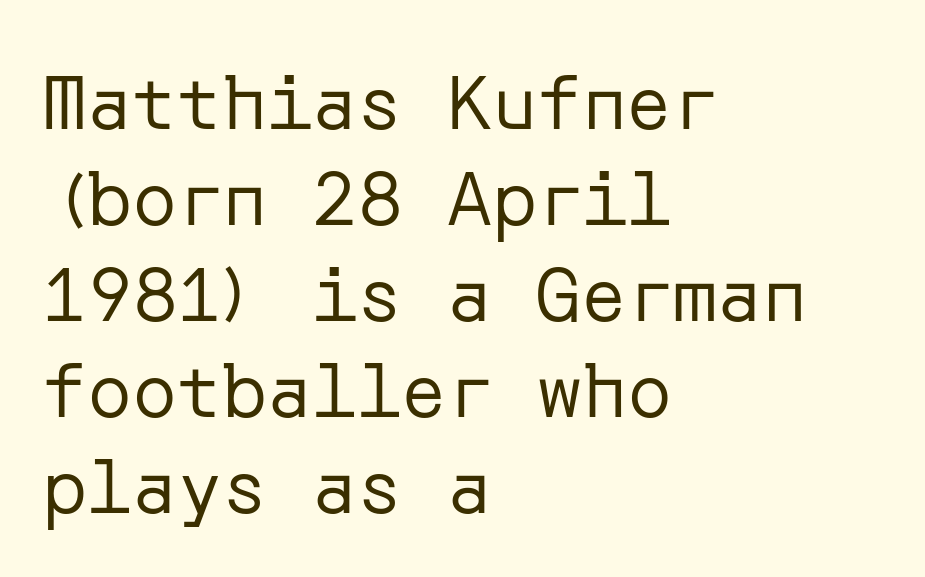
Q: Is the text bold? A: No.
Q: Is the text italic (slanted)? A: No, it is upright.
Q: Is the typeface a serif or a sans-serif typeface? A: Sans-serif.
Q: Is the text underlined? A: No.
Q: How is the paragraph aligned? A: Left-aligned.
Q: Is the spacing between letters normal or unusually wide? A: Normal.
Q: Is the spacing between lines tight, normal or loose? A: Normal.
Q: Width (condensed, normal, or wide)? A: Normal.
Q: Stroke contrast? A: Low.
Q: x-height? A: Medium.
